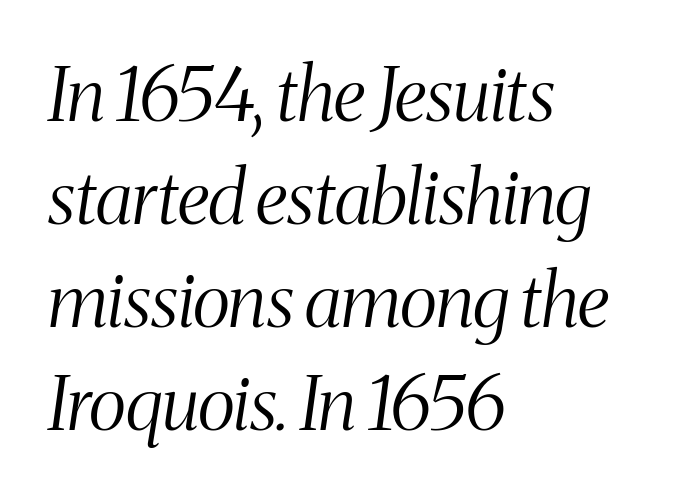
The image shows 74 px light, condensed serif type, italic (leaning right); set left-aligned, normal line spacing (1.39x), normal letter spacing, not underlined; medium stroke contrast and a medium x-height.
